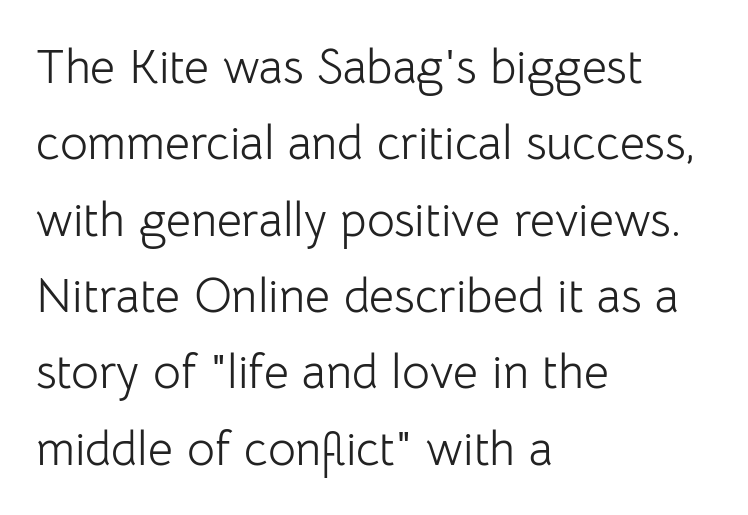
{"serif": "no", "italic": "no", "bold": "no", "weight": "light", "width": "normal", "stroke_contrast": "low", "x_height": "medium", "monospaced": "no", "underline": "no", "align": "left", "line_spacing": "normal", "line_spacing_ratio": 1.59, "letter_spacing": "normal", "letter_spacing_em": 0.0, "glyph_px": 48}
